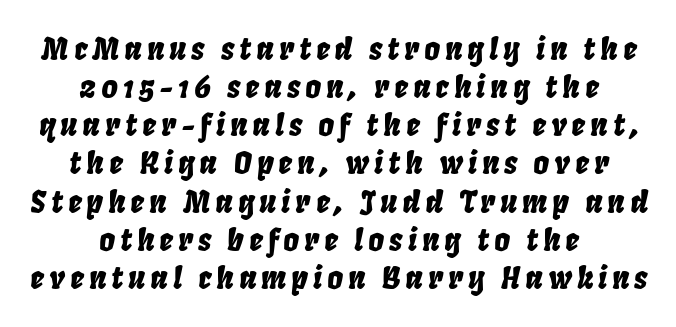
{"italic": "yes", "lean": "right", "slant_degrees": 8, "width": "condensed", "stroke_contrast": "low", "x_height": "large", "monospaced": "no", "underline": "no", "align": "center", "line_spacing_ratio": 1.23, "glyph_px": 31}
